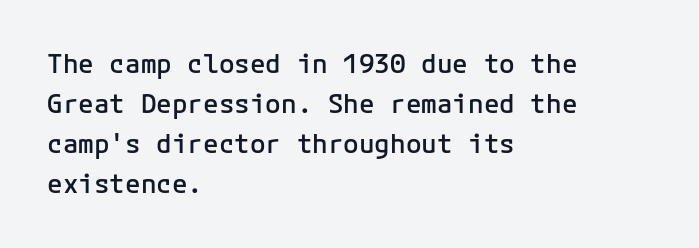
The image shows 26 px text type, upright; set left-aligned, normal line spacing (1.54x), normal letter spacing, not underlined.
